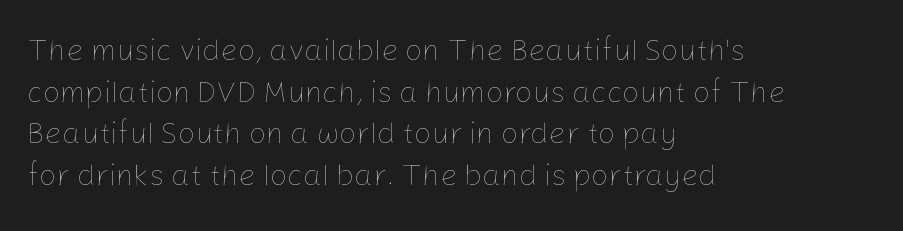
Q: Is the text bold? A: No.
Q: Is the text italic (slanted)? A: No, it is upright.
Q: Is the text underlined? A: No.
Q: How is the paragraph aligned? A: Left-aligned.
Q: Is the spacing between letters normal or unusually wide? A: Normal.
Q: Is the spacing between lines tight, normal or loose? A: Normal.
Q: Width (condensed, normal, or wide)? A: Normal.
Q: Stroke contrast? A: Low.
Q: x-height? A: Medium.
Q: Monospaced? A: No.
